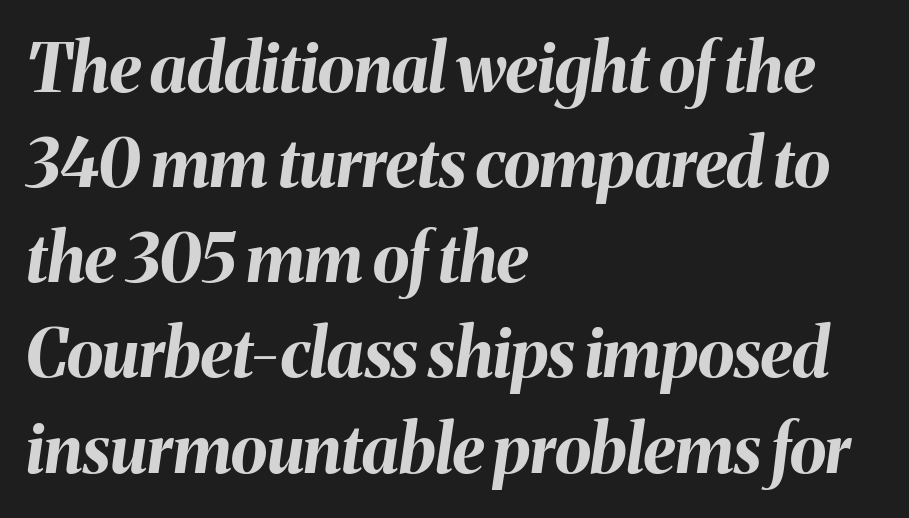
The passage is arranged the way most books set body copy — flush left. Summary of vertical rhythm: regular, with standard interline spacing. The lettering tilts uniformly, giving the passage an italic look. What weight is shown? A full bold with thick strokes.
